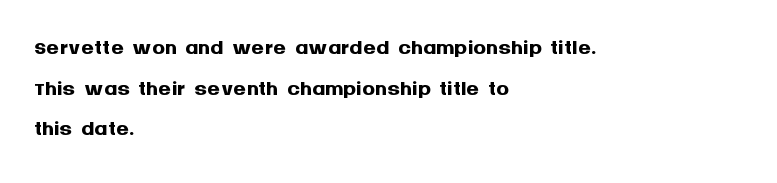
You'd pick this weight for a headline — it's a proper bold. The type sits square on the baseline with zero lean. Proportional: the letters do not fall into vertical columns. Is there much room between lines? A standard amount, neither cramped nor airy. Inter-character spacing is left at the font's built-in metrics.
